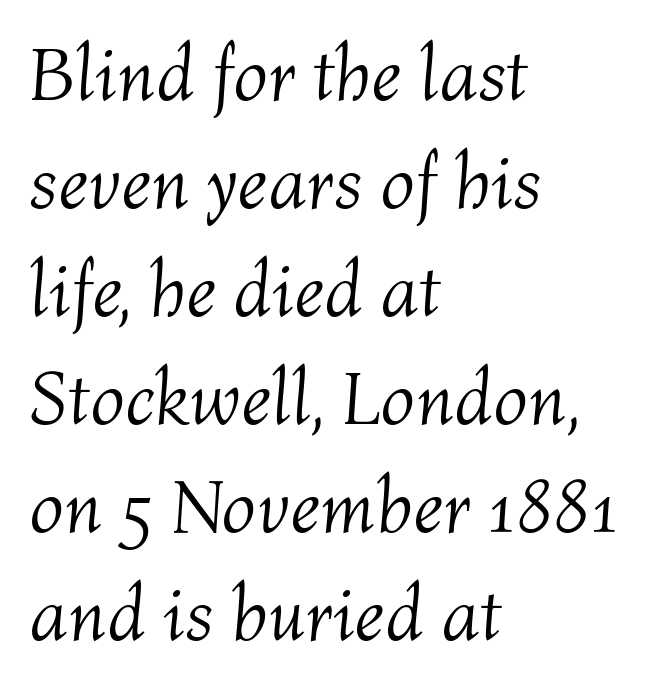
{"italic": "yes", "lean": "right", "slant_degrees": 4, "bold": "no", "weight": "light", "width": "normal", "stroke_contrast": "medium", "x_height": "medium", "monospaced": "no", "underline": "no", "align": "left", "line_spacing": "normal", "line_spacing_ratio": 1.42, "letter_spacing": "normal", "letter_spacing_em": 0.0, "glyph_px": 76}
